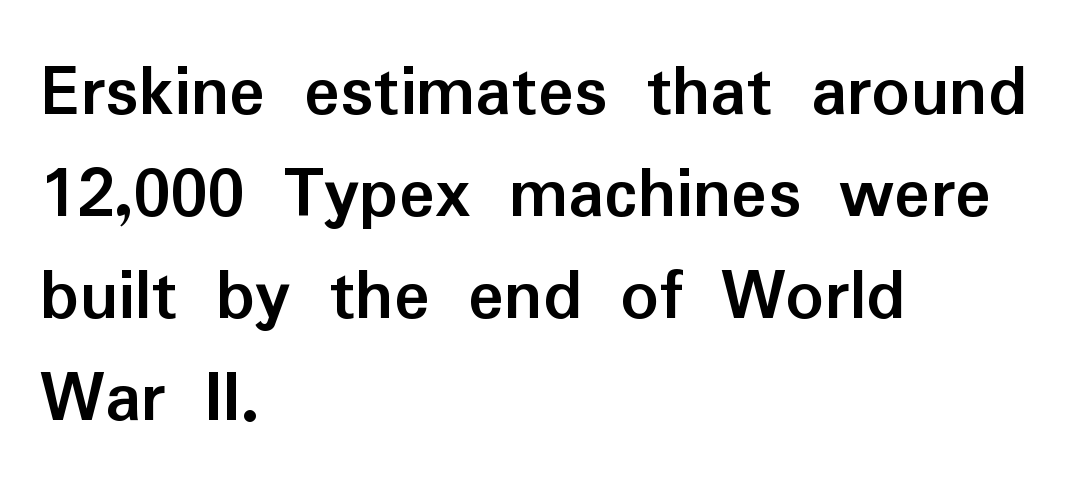
{"serif": "no", "italic": "no", "bold": "yes", "weight": "semibold", "width": "normal", "stroke_contrast": "low", "x_height": "medium", "monospaced": "no", "underline": "no", "align": "left", "line_spacing": "normal", "line_spacing_ratio": 1.36, "letter_spacing": "normal", "letter_spacing_em": 0.0, "glyph_px": 75}
